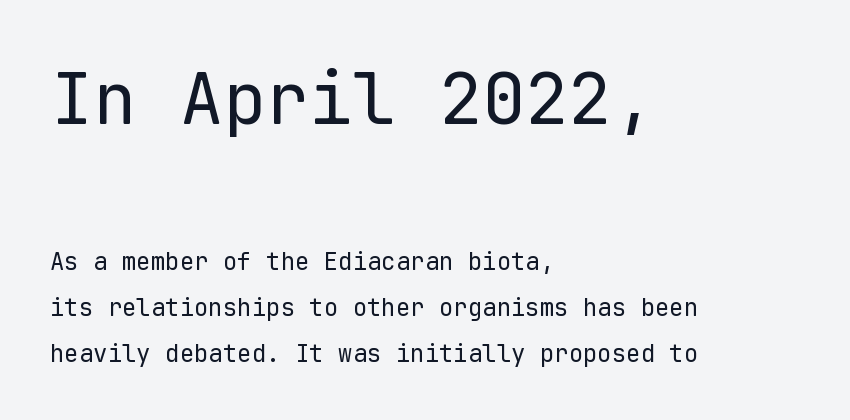
The passage is arranged the way most books set body copy — flush left. Anything drawn beneath the words? Only blank space. Larger block? The one above; the one below is distinctly smaller. Rendered with straight, roman letterforms. Reading down the column, the eye jumps a long way to each next line. Tracking here is standard; glyphs follow each other at the usual distance.
